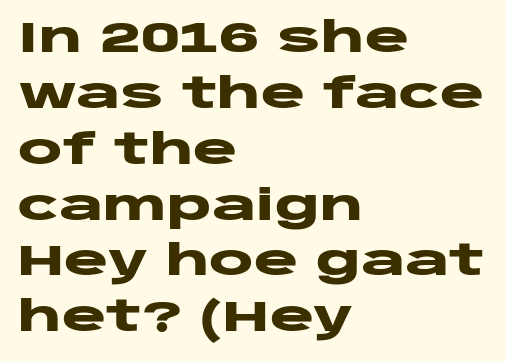
Q: Is the text bold? A: Yes.
Q: Is the text italic (slanted)? A: No, it is upright.
Q: Is the typeface a serif or a sans-serif typeface? A: Sans-serif.
Q: Is the text underlined? A: No.
Q: How is the paragraph aligned? A: Left-aligned.
Q: Is the spacing between letters normal or unusually wide? A: Normal.
Q: Is the spacing between lines tight, normal or loose? A: Normal.
Q: Width (condensed, normal, or wide)? A: Wide.
Q: Stroke contrast? A: Low.
Q: x-height? A: Large.
Q: Monospaced? A: No.
